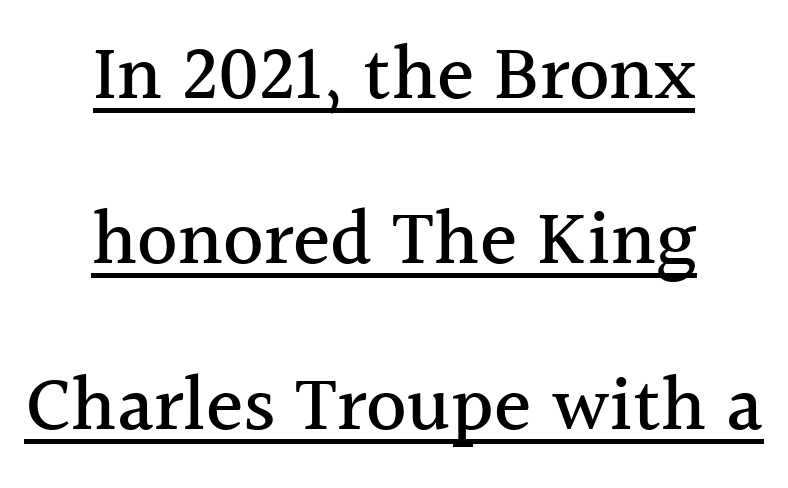
The type family on display is of the serif kind. Varying glyph widths throughout — classic text-font behaviour. The rendering positions every line midway between the sides. Standard letterfit; no display-style spreading of the glyphs.
